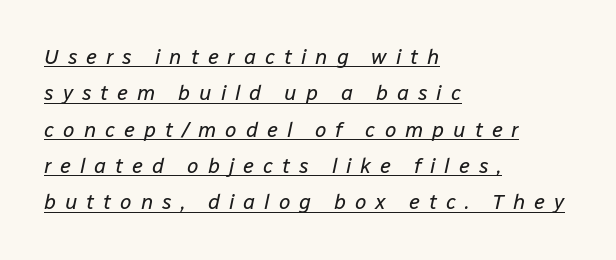
Q: Is the text bold? A: No.
Q: Is the text italic (slanted)? A: Yes, it leans right by about 12 degrees.
Q: Is the text underlined? A: Yes.
Q: How is the paragraph aligned? A: Left-aligned.
Q: Is the spacing between letters normal or unusually wide? A: Unusually wide.
